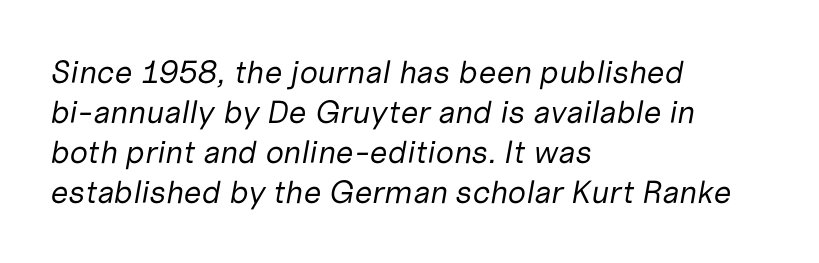
A typesetter would call this leading conventional body-copy spacing. The lettering tilts uniformly, giving the passage an italic look. Spacing verdict: proportional, widths tailored to each character. The letters sit at their default tracking, neither squeezed nor spread.
